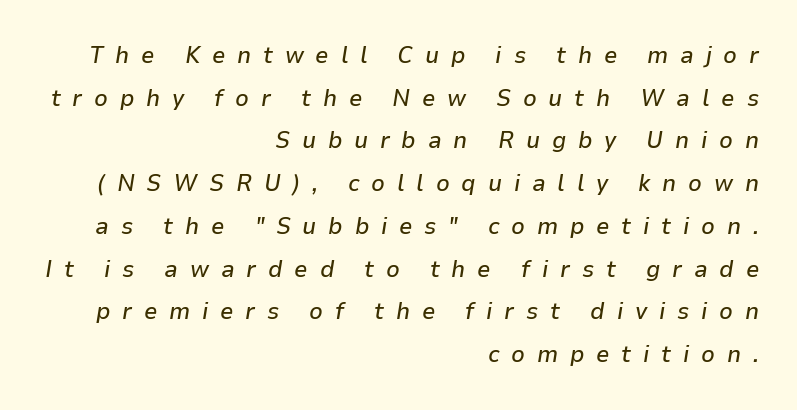
Q: Is the text italic (slanted)? A: Yes, it leans right by about 9 degrees.
Q: Is the text underlined? A: No.
Q: How is the paragraph aligned? A: Right-aligned.
Q: Is the spacing between letters normal or unusually wide? A: Unusually wide.
